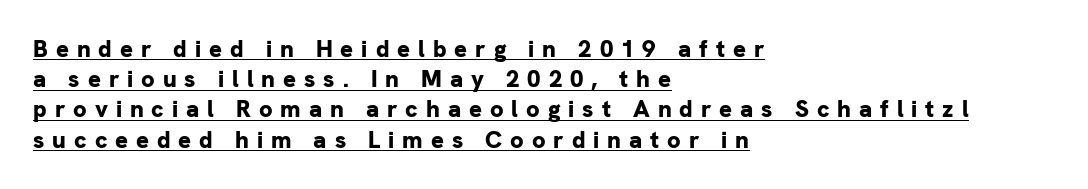
{"italic": "no", "bold": "yes", "underline": "yes", "align": "left", "line_spacing": "normal", "line_spacing_ratio": 1.26, "letter_spacing": "wide", "letter_spacing_em": 0.33, "glyph_px": 24}
